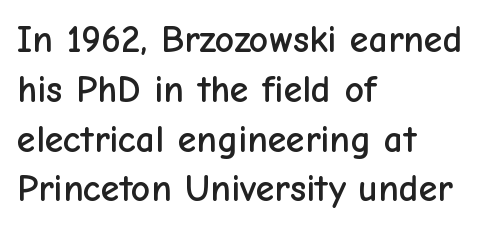
Rendered with straight, roman letterforms. Anything drawn beneath the words? Only blank space. Honestly, the row spacing looks completely unremarkable. A sans-serif font was chosen for this passage.
